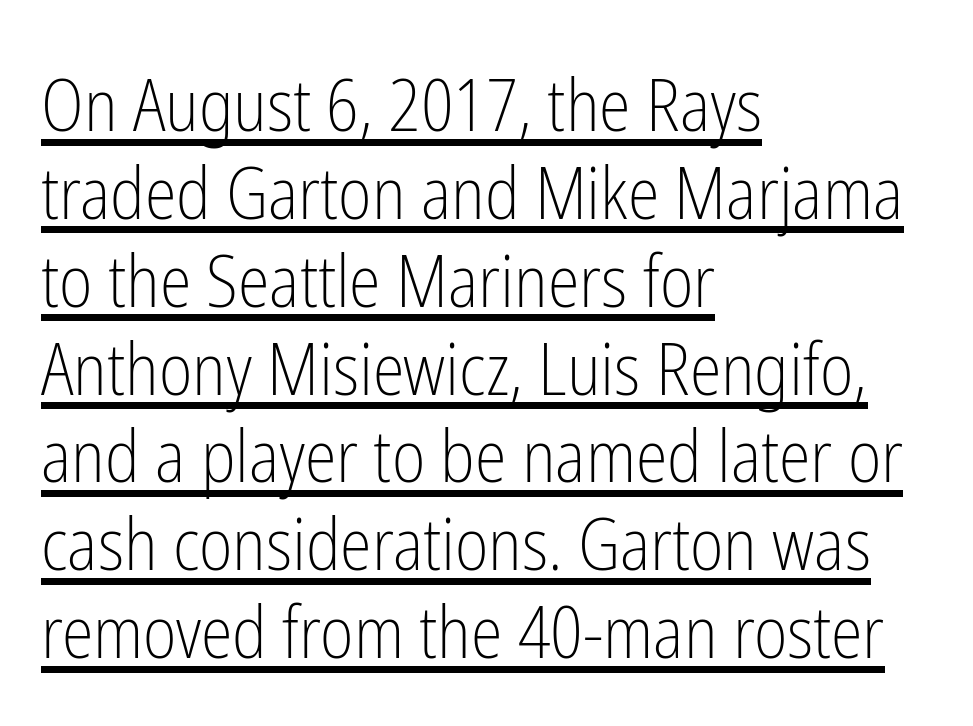
Compared with a typical body face, this is equally light or lighter still. Serif or sans? Sans — the stroke terminals are bare. Beneath each row of characters lies a ruled line. Unlike italic type, these characters show no tilt at all. This sample uses plain, unmodified letter spacing. Note the varied advance widths — an 'i' is clearly narrower than an 'm'.
